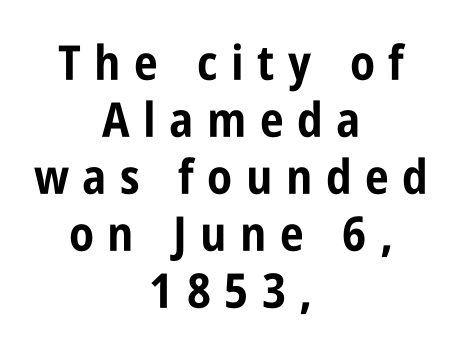
Q: Is the text bold? A: Yes.
Q: Is the text italic (slanted)? A: No, it is upright.
Q: Is the typeface a serif or a sans-serif typeface? A: Sans-serif.
Q: Is the text underlined? A: No.
Q: How is the paragraph aligned? A: Centered.
Q: Is the spacing between letters normal or unusually wide? A: Unusually wide.
Q: Width (condensed, normal, or wide)? A: Condensed.
Q: Stroke contrast? A: Low.
Q: x-height? A: Large.
Q: Monospaced? A: No.
